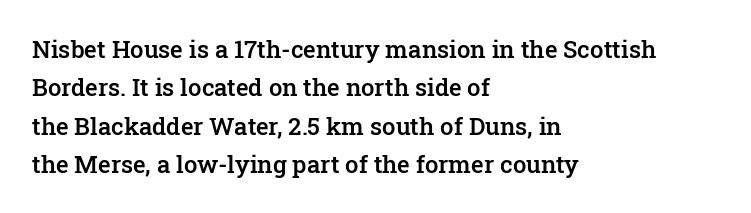
Q: Is the text bold? A: Semi-bold.
Q: Is the text italic (slanted)? A: No, it is upright.
Q: Is the text underlined? A: No.
Q: How is the paragraph aligned? A: Left-aligned.
Q: Is the spacing between letters normal or unusually wide? A: Normal.
Q: Is the spacing between lines tight, normal or loose? A: Normal.
